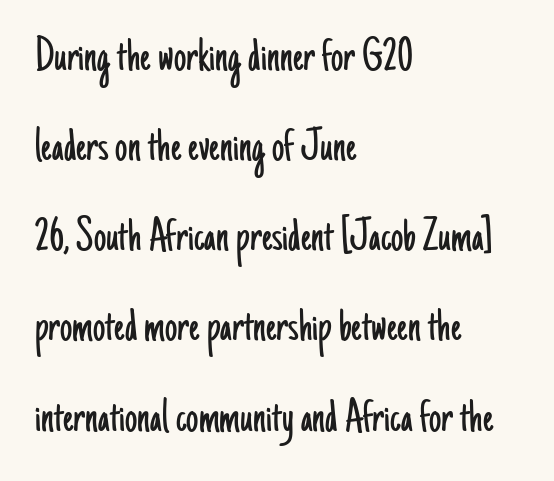
The image shows 49 px light, condensed sans-serif type, upright; set left-aligned, line spacing 1.84x, normal letter spacing, not underlined; low stroke contrast and a small x-height.
